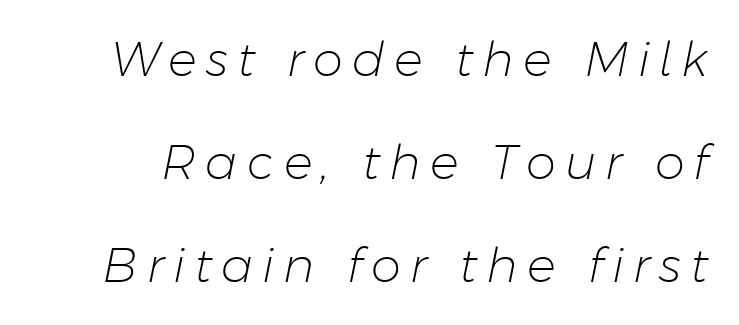
{"italic": "yes", "lean": "right", "slant_degrees": 11, "bold": "no", "weight": "light", "width": "normal", "stroke_contrast": "low", "x_height": "medium", "monospaced": "no", "underline": "no", "line_spacing": "loose", "line_spacing_ratio": 2.15, "glyph_px": 48}
